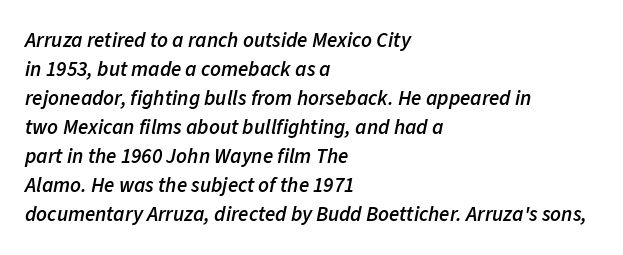
{"italic": "yes", "lean": "right", "slant_degrees": 11, "bold": "semi", "underline": "no", "align": "left", "line_spacing": "normal", "line_spacing_ratio": 1.38, "letter_spacing": "normal", "letter_spacing_em": 0.0, "glyph_px": 21}
